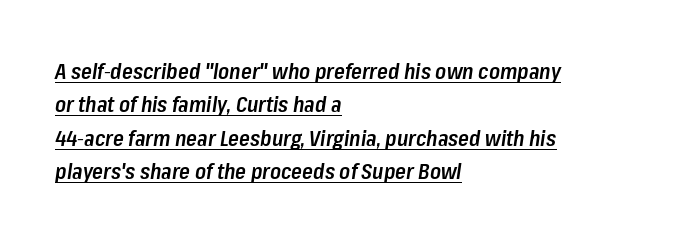
The image shows 22 px text type, italic (leaning right); set left-aligned, normal line spacing (1.52x), normal letter spacing, underlined.
